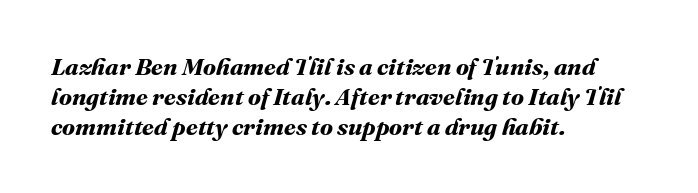
Heft: maximum for text — a bold. Typeset ragged right — the left edge is the straight one. Nobody touched the tracking dial on this one. Leading: standard.
